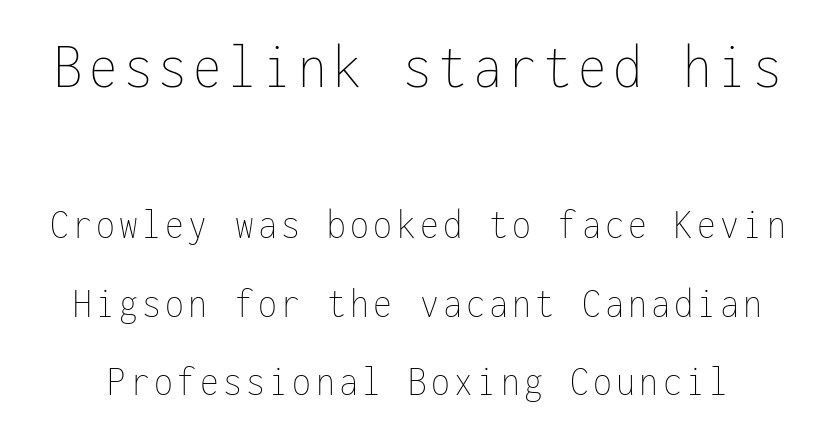
Q: Is the text bold? A: No.
Q: Is the text italic (slanted)? A: No, it is upright.
Q: Is the text underlined? A: No.
Q: Which block of text is set in a larger size, the first (top) or the second (bottom)? A: The first (top) one.
Q: Width (condensed, normal, or wide)? A: Condensed.
Q: Stroke contrast? A: Low.
Q: x-height? A: Medium.
Q: Monospaced? A: Yes.
